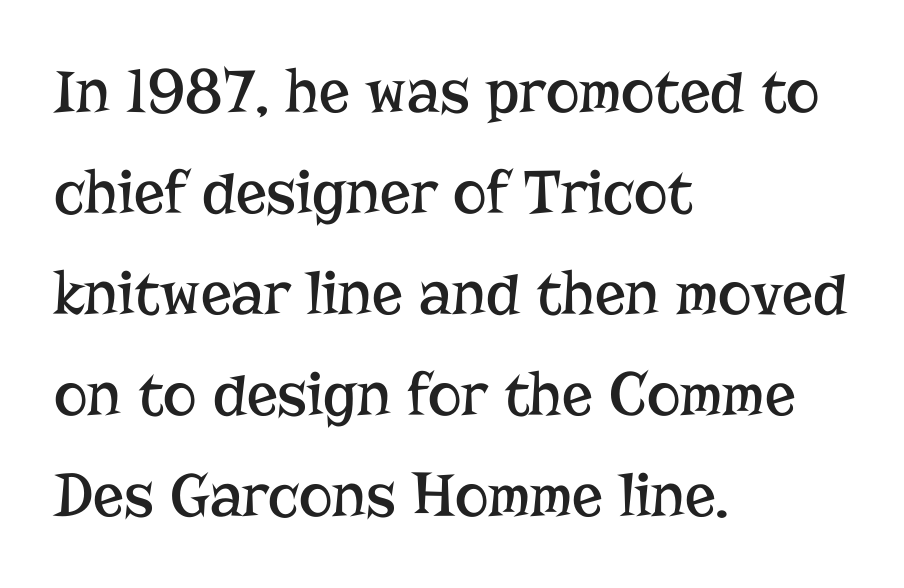
Observe the serifs anchoring each vertical stroke in this sample. The characters are drawn with everyday or finer stroke widths. Compared with a centered layout, this one pins lines to the left instead. The vertical gap from one line to the next is medium.
